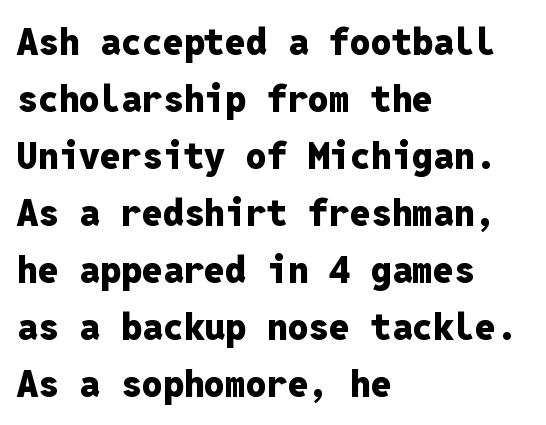
The image shows 37 px heavy sans-serif type, upright, monospaced; set left-aligned, normal line spacing (1.54x), normal letter spacing, not underlined; low stroke contrast and a medium x-height.
